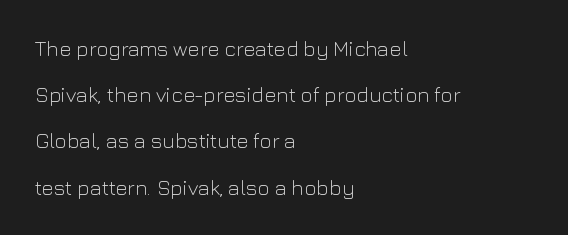
The image shows 21 px text type, upright; set left-aligned, loose line spacing (2.2x), normal letter spacing, not underlined.
